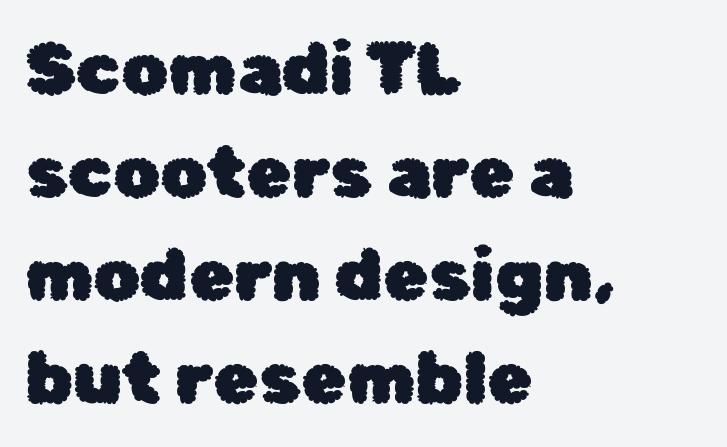
The image shows 73 px sans-serif type, upright; set left-aligned, normal line spacing (1.41x), normal letter spacing, not underlined; low stroke contrast and a medium x-height.
